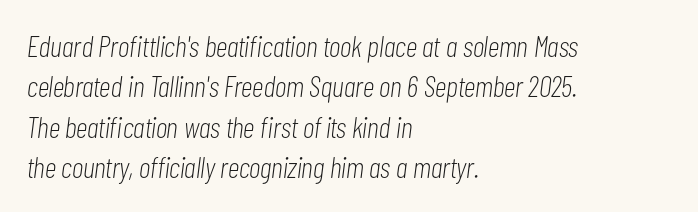
Q: Is the text bold? A: No.
Q: Is the text italic (slanted)? A: Yes, it leans right by about 7 degrees.
Q: Is the text underlined? A: No.
Q: How is the paragraph aligned? A: Left-aligned.
Q: Is the spacing between letters normal or unusually wide? A: Normal.
Q: Is the spacing between lines tight, normal or loose? A: Normal.
Q: Width (condensed, normal, or wide)? A: Condensed.
Q: Stroke contrast? A: Low.
Q: x-height? A: Medium.
Q: Monospaced? A: No.
